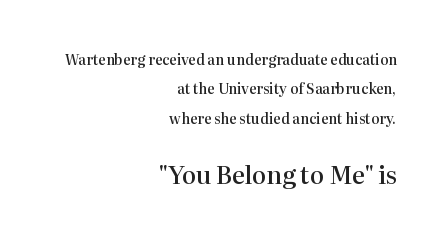
Q: Is the text bold? A: Semi-bold.
Q: Is the text italic (slanted)? A: No, it is upright.
Q: Is the text underlined? A: No.
Q: How is the paragraph aligned? A: Right-aligned.
Q: Is the spacing between letters normal or unusually wide? A: Normal.
Q: Is the spacing between lines tight, normal or loose? A: Loose.
Q: Which block of text is set in a larger size, the first (top) or the second (bottom)? A: The second (bottom) one.
